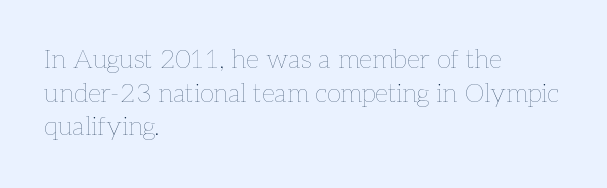
The image shows 26 px text type, upright; set left-aligned, normal line spacing (1.29x), normal letter spacing, not underlined.
